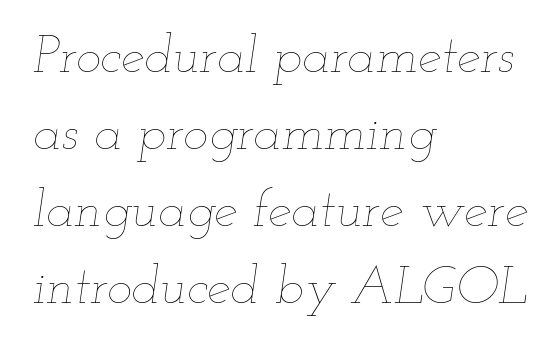
Q: Is the text bold? A: No.
Q: Is the text italic (slanted)? A: Yes, it leans right by about 12 degrees.
Q: Is the text underlined? A: No.
Q: How is the paragraph aligned? A: Left-aligned.
Q: Is the spacing between letters normal or unusually wide? A: Normal.
Q: Is the spacing between lines tight, normal or loose? A: Normal.
Q: Width (condensed, normal, or wide)? A: Wide.
Q: Stroke contrast? A: Low.
Q: x-height? A: Small.
Q: Monospaced? A: No.
